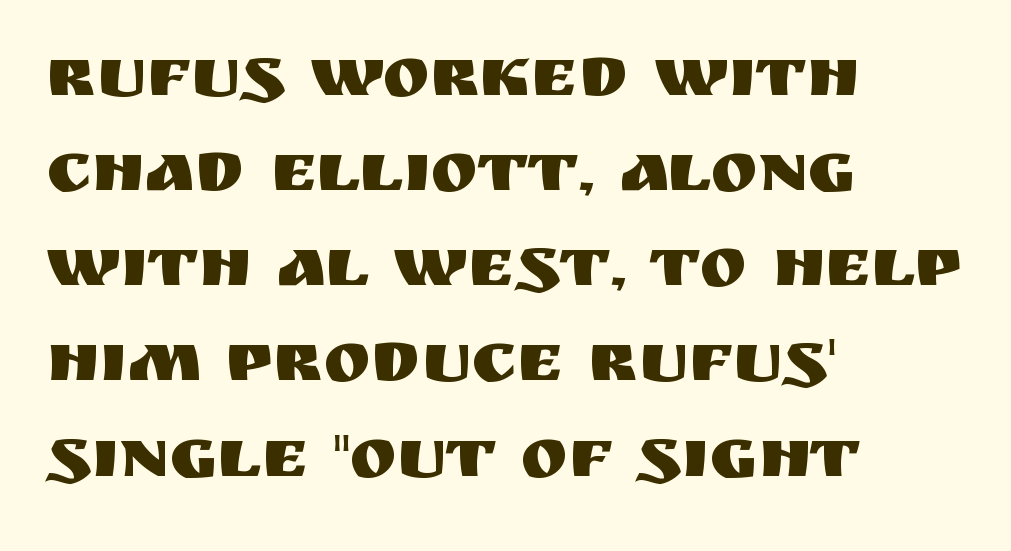
{"serif": "no", "italic": "no", "width": "normal", "stroke_contrast": "medium", "x_height": "large", "monospaced": "no", "underline": "no", "align": "left", "line_spacing": "normal", "line_spacing_ratio": 1.34, "letter_spacing": "normal", "letter_spacing_em": 0.0, "glyph_px": 71}
